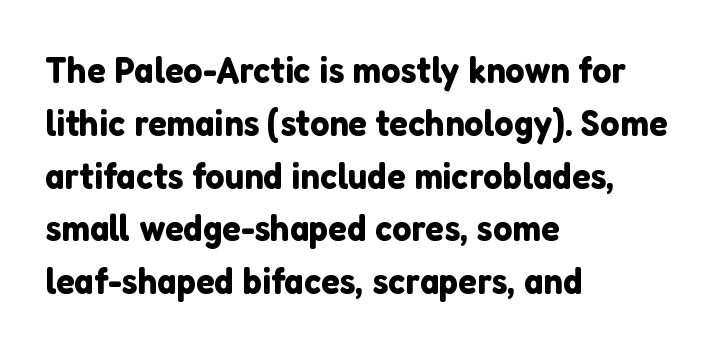
{"serif": "no", "italic": "no", "width": "normal", "stroke_contrast": "low", "x_height": "medium", "monospaced": "no", "underline": "no", "align": "left", "line_spacing": "normal", "line_spacing_ratio": 1.39, "letter_spacing": "normal", "letter_spacing_em": 0.0, "glyph_px": 38}
